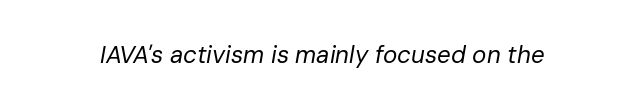
The image shows 24 px text type, italic (leaning right); set normal letter spacing, not underlined.
